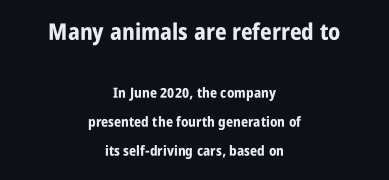
The letters sit at their default tracking, neither squeezed nor spread. Is the block centered? Yes — each line is placed symmetrically about the middle. Descender tails drop into unmarked territory. Nope, not italic — everything's standing straight. Compare the two chunks: the upper has the greater cap height. Whoever set this chose breathing room over compactness in the vertical rhythm.
